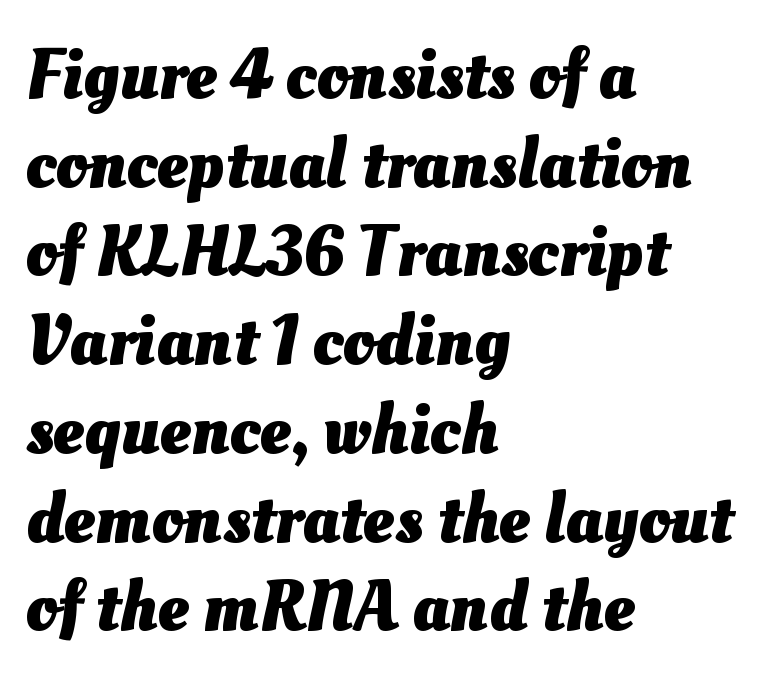
The image shows 71 px heavy type; set left-aligned, normal line spacing (1.25x), normal letter spacing, not underlined; medium stroke contrast and a small x-height.
